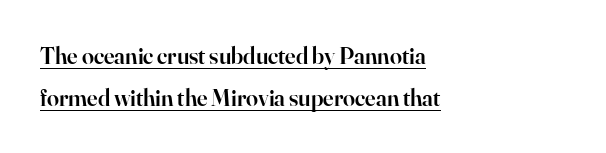
The image shows 24 px text type, upright; set left-aligned, line spacing 1.75x, normal letter spacing, underlined.
